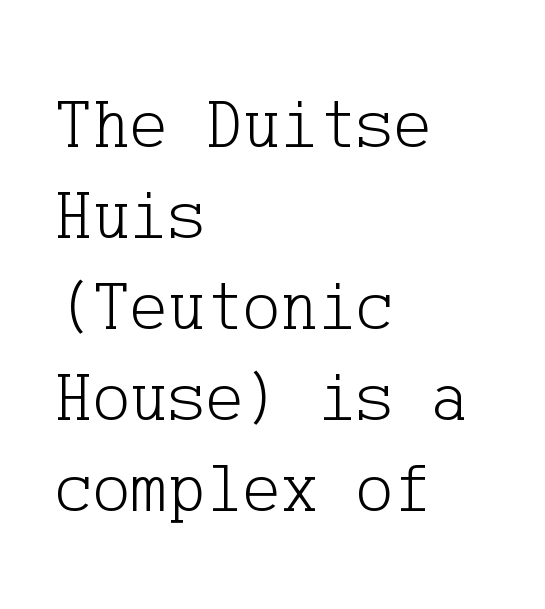
The image shows 71 px light serif type, upright; set left-aligned, normal line spacing (1.28x), normal letter spacing, not underlined; low stroke contrast and a medium x-height.
